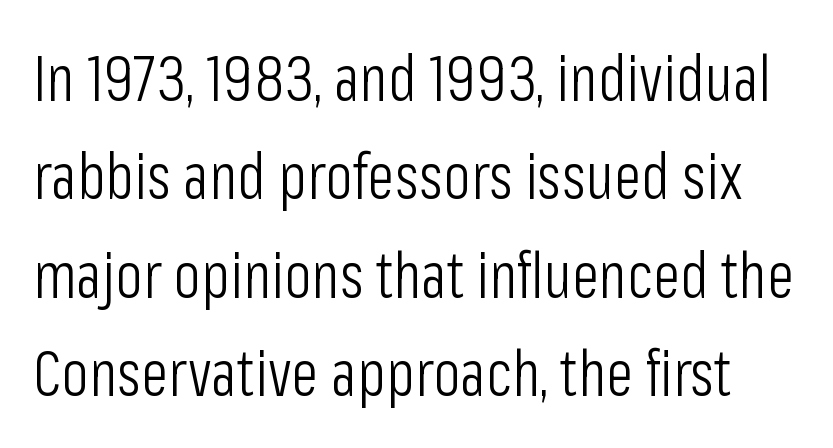
A typesetter would call this zero additional tracking. Heft: none added — not bold. Spacing verdict: proportional, widths tailored to each character. Unlike italic type, these characters show no tilt at all.
